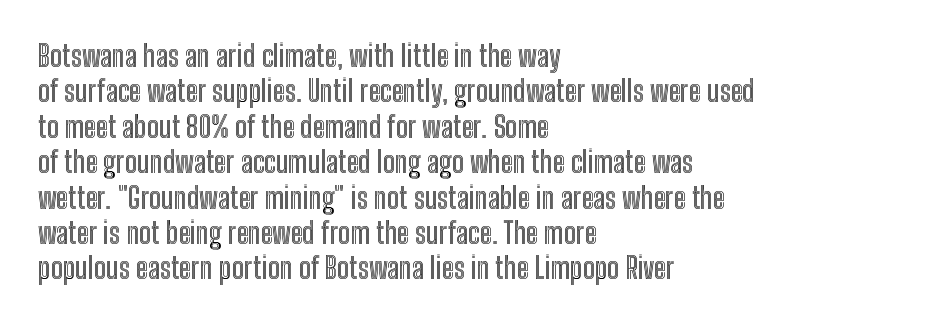
Q: Is the text italic (slanted)? A: No, it is upright.
Q: Is the text underlined? A: No.
Q: How is the paragraph aligned? A: Left-aligned.
Q: Is the spacing between letters normal or unusually wide? A: Normal.
Q: Width (condensed, normal, or wide)? A: Condensed.
Q: x-height? A: Medium.
Q: Monospaced? A: No.
